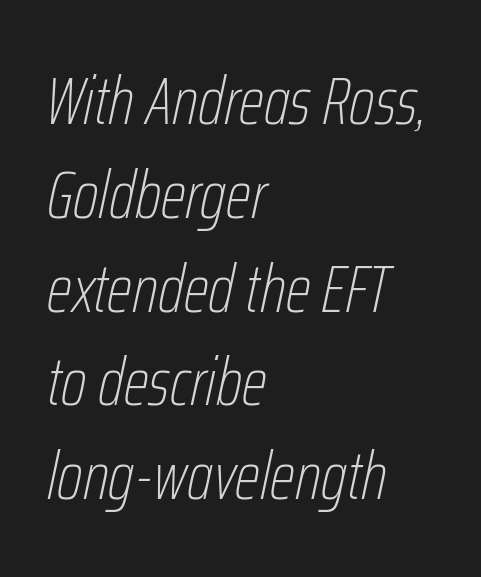
Q: Is the text bold? A: No.
Q: Is the text italic (slanted)? A: Yes, it leans right by about 12 degrees.
Q: Is the text underlined? A: No.
Q: How is the paragraph aligned? A: Left-aligned.
Q: Is the spacing between letters normal or unusually wide? A: Normal.
Q: Is the spacing between lines tight, normal or loose? A: Normal.
Q: Width (condensed, normal, or wide)? A: Condensed.
Q: Stroke contrast? A: Low.
Q: x-height? A: Medium.
Q: Monospaced? A: No.
